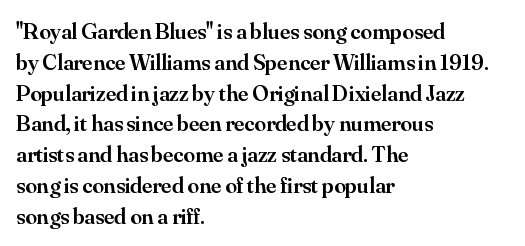
Whoever set this chose a conventional vertical rhythm. There is no visible air inserted between adjacent glyphs. Where is the straight margin? On the left. Type without underlining. The specimen reads as upright at a glance. The typesetting leans somewhat heavy: a semibold.
